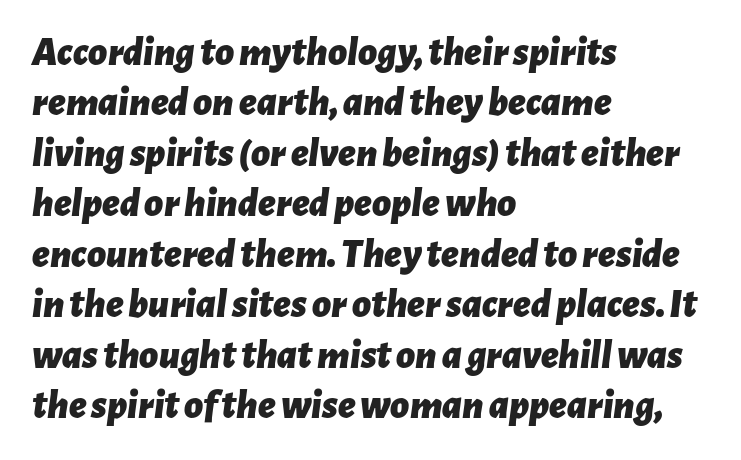
The image shows 41 px bold type, italic (leaning right); set left-aligned, line spacing 1.23x, normal letter spacing, not underlined; low stroke contrast and a medium x-height.
